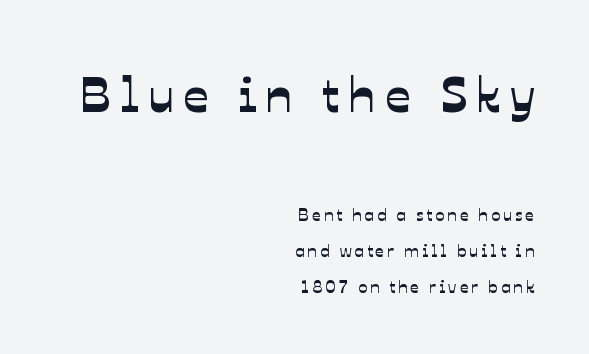
The image shows 50 px sans-serif type; set right-aligned, loose line spacing (2.12x), not underlined; the first (top) block is 2.94x larger; low stroke contrast and a medium x-height.
